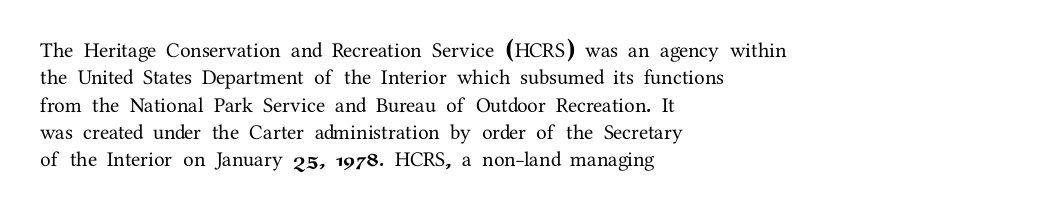
Q: Is the text italic (slanted)? A: No, it is upright.
Q: Is the text underlined? A: No.
Q: How is the paragraph aligned? A: Left-aligned.
Q: Is the spacing between letters normal or unusually wide? A: Normal.
Q: Is the spacing between lines tight, normal or loose? A: Normal.
